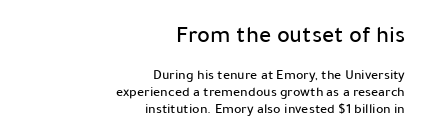
{"italic": "no", "underline": "no", "align": "right", "line_spacing_ratio": 1.2, "letter_spacing": "normal", "letter_spacing_em": 0.0, "larger_block": "first", "size_ratio": 1.71, "glyph_px": 24}
